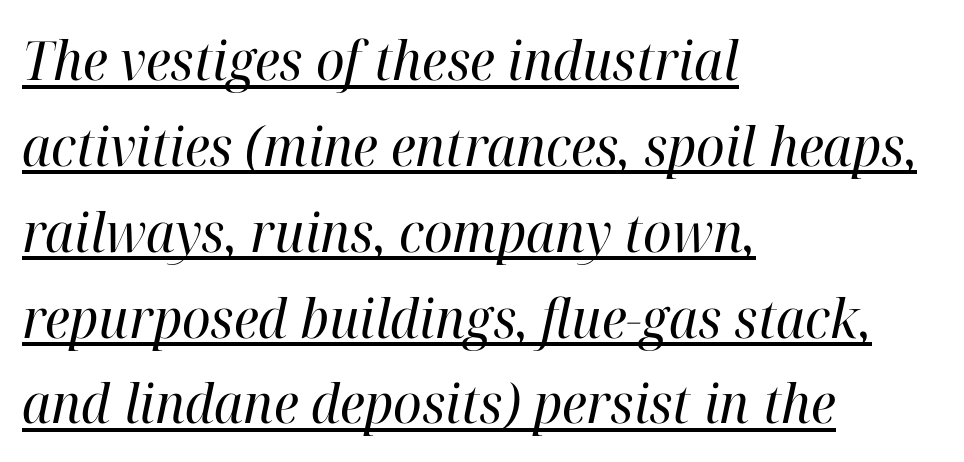
The image shows 54 px regular-weight serif type, italic (leaning right); set left-aligned, normal line spacing (1.59x), normal letter spacing, underlined; high stroke contrast and a medium x-height.
